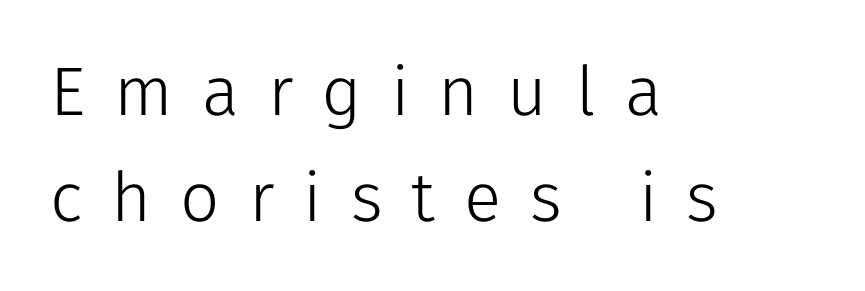
The image shows 69 px light sans-serif type, upright; set left-aligned, normal line spacing (1.54x), unusually wide letter spacing (+0.42 em), not underlined; low stroke contrast and a medium x-height.
